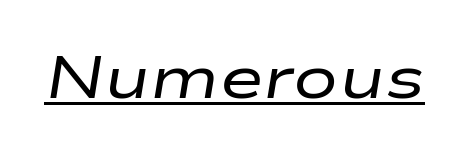
Q: Is the text bold? A: No.
Q: Is the text italic (slanted)? A: Yes, it leans right by about 9 degrees.
Q: Is the text underlined? A: Yes.
Q: Is the spacing between letters normal or unusually wide? A: Normal.
Q: Width (condensed, normal, or wide)? A: Wide.
Q: Stroke contrast? A: Low.
Q: x-height? A: Medium.
Q: Monospaced? A: No.
